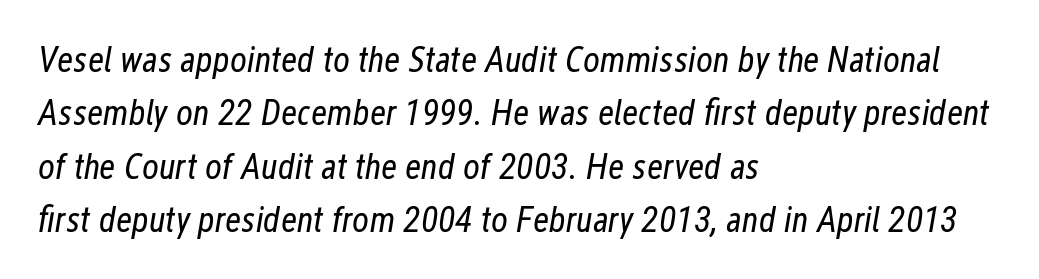
The image shows 36 px regular-weight, condensed type, italic (leaning right); set left-aligned, normal line spacing (1.48x), normal letter spacing, not underlined; low stroke contrast and a medium x-height.
